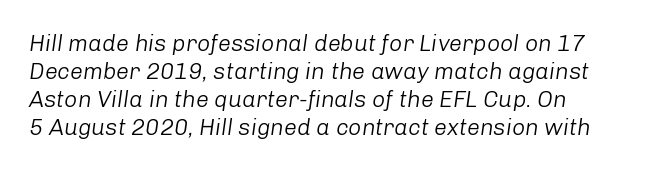
{"italic": "yes", "lean": "right", "slant_degrees": 8, "bold": "no", "underline": "no", "align": "left", "line_spacing_ratio": 1.22, "letter_spacing": "normal", "letter_spacing_em": 0.0, "glyph_px": 23}
